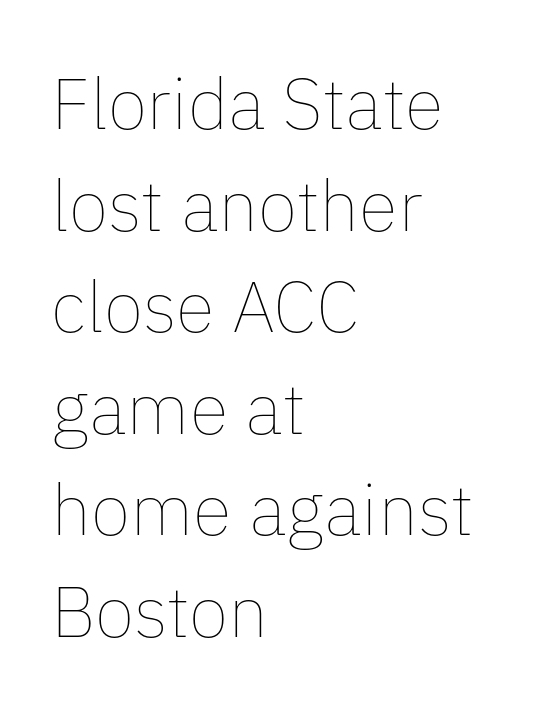
Does extra space separate the letters? No, they use regular spacing. In CSS terms this would be text-align: left. Descenders are the only things crossing below the line. Is this a fixed-width face? No — the glyphs have proportional, varying widths. Each new line begins a customary step beneath the previous one. The typography opts for an upright posture over an oblique one.
